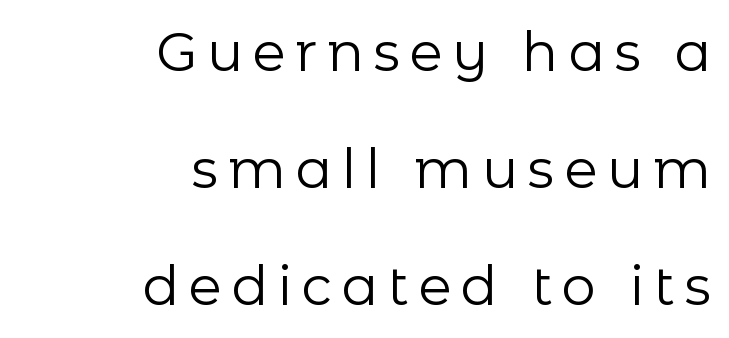
{"serif": "no", "italic": "no", "bold": "no", "weight": "regular", "width": "normal", "stroke_contrast": "low", "x_height": "medium", "monospaced": "no", "underline": "no", "align": "right", "line_spacing": "loose", "line_spacing_ratio": 2.17, "glyph_px": 54}
